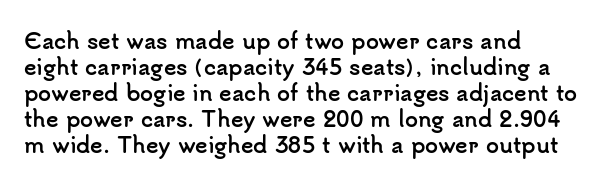
{"italic": "no", "bold": "yes", "underline": "no", "align": "left", "line_spacing_ratio": 1.24, "letter_spacing": "normal", "letter_spacing_em": 0.0, "glyph_px": 21}
